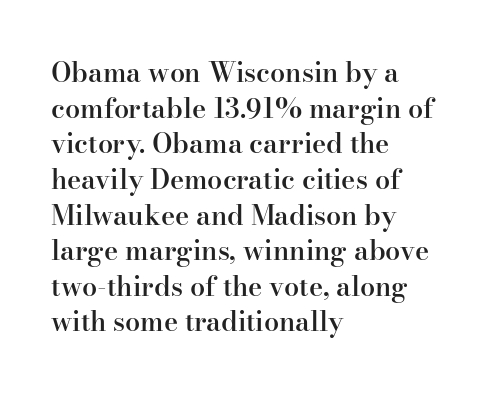
The image shows 27 px text type, upright; set left-aligned, normal line spacing (1.32x), normal letter spacing, not underlined.
